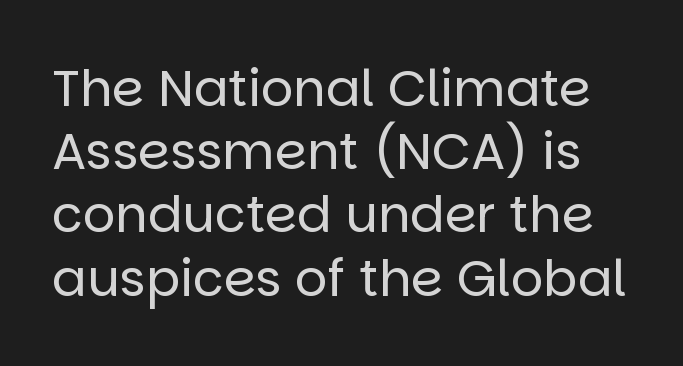
This is roman type, the default non-slanted kind. No chunkiness to these letters — they're not bold. Is this a fixed-width face? No — the glyphs have proportional, varying widths. The passage shown is not underscored anywhere.
